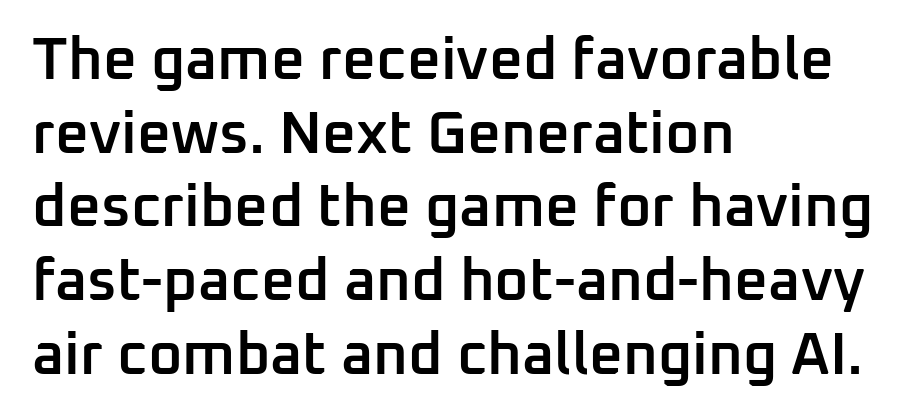
The image shows 59 px semibold sans-serif type, upright; set left-aligned, normal line spacing (1.25x), normal letter spacing, not underlined; low stroke contrast and a medium x-height.
